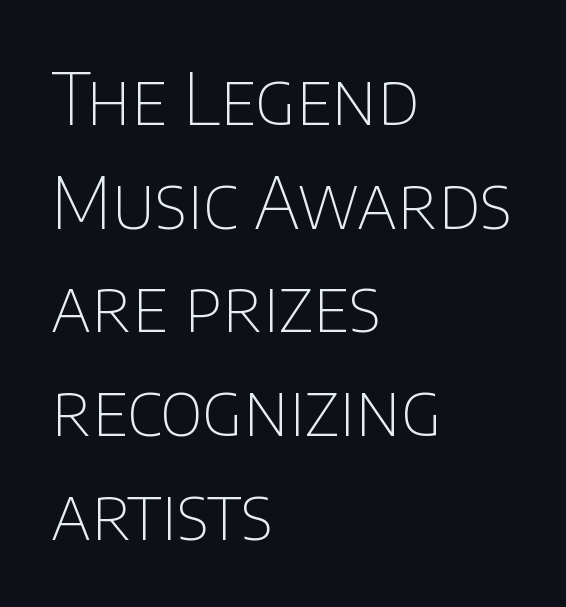
Q: Is the text bold? A: No.
Q: Is the text italic (slanted)? A: No, it is upright.
Q: Is the typeface a serif or a sans-serif typeface? A: Sans-serif.
Q: Is the text underlined? A: No.
Q: How is the paragraph aligned? A: Left-aligned.
Q: Is the spacing between letters normal or unusually wide? A: Normal.
Q: Is the spacing between lines tight, normal or loose? A: Normal.
Q: Width (condensed, normal, or wide)? A: Normal.
Q: Stroke contrast? A: Low.
Q: x-height? A: Large.
Q: Monospaced? A: No.
